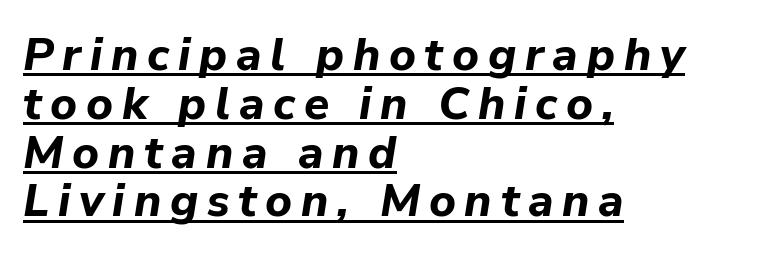
The image shows 46 px bold type, italic (leaning right); set left-aligned, tight line spacing (1.06x), underlined; low stroke contrast and a medium x-height.
